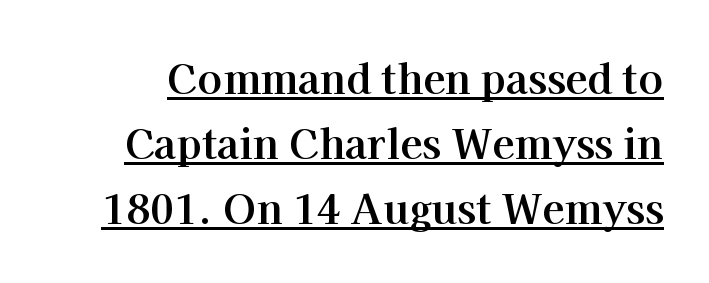
{"serif": "yes", "italic": "no", "bold": "yes", "weight": "bold", "width": "normal", "stroke_contrast": "high", "x_height": "medium", "monospaced": "no", "underline": "yes", "line_spacing": "normal", "line_spacing_ratio": 1.59, "letter_spacing": "normal", "letter_spacing_em": 0.0, "glyph_px": 41}
